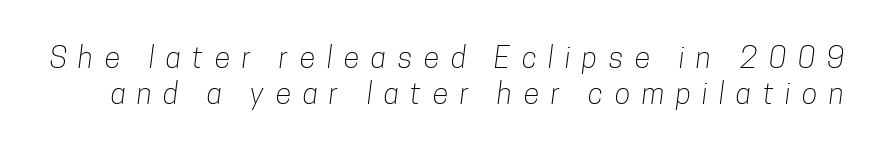
Spacing between characters has been opened up far beyond the box default. Stems here are at most as thick as an everyday book face. Looks like regular typesetting: each glyph gets only the width it needs. The words here are not underlined.
